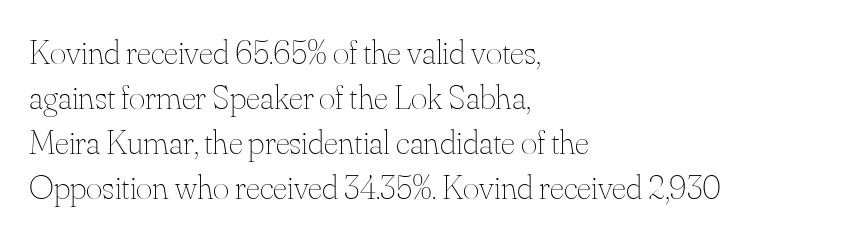
The image shows 35 px thin type, upright; set left-aligned, normal line spacing (1.29x), normal letter spacing, not underlined; medium stroke contrast and a small x-height.
